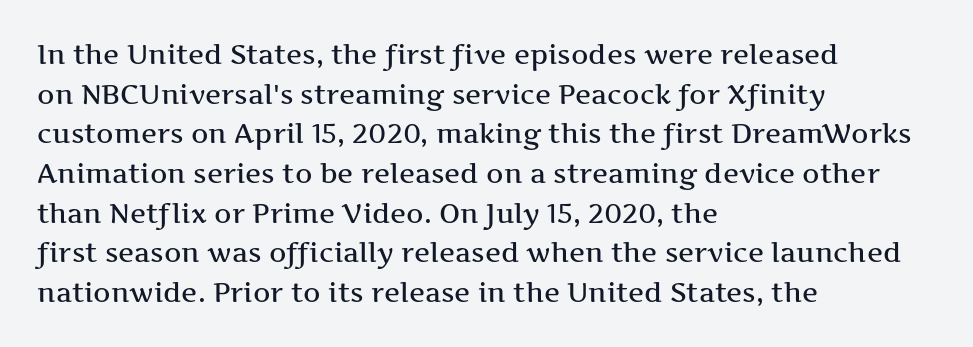
The image shows 27 px text type, upright; set left-aligned, normal line spacing (1.47x), normal letter spacing, not underlined.
